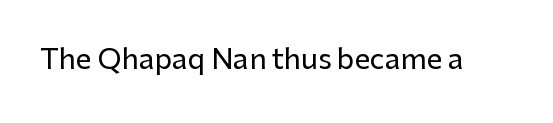
The image shows 28 px sans-serif type, upright; set normal letter spacing, not underlined; low stroke contrast and a medium x-height.
